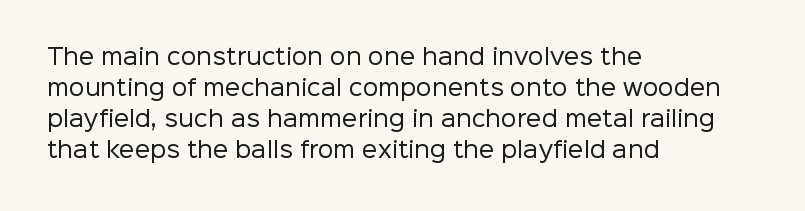
The image shows 22 px text type, upright; set left-aligned, normal line spacing (1.41x), normal letter spacing, not underlined.
